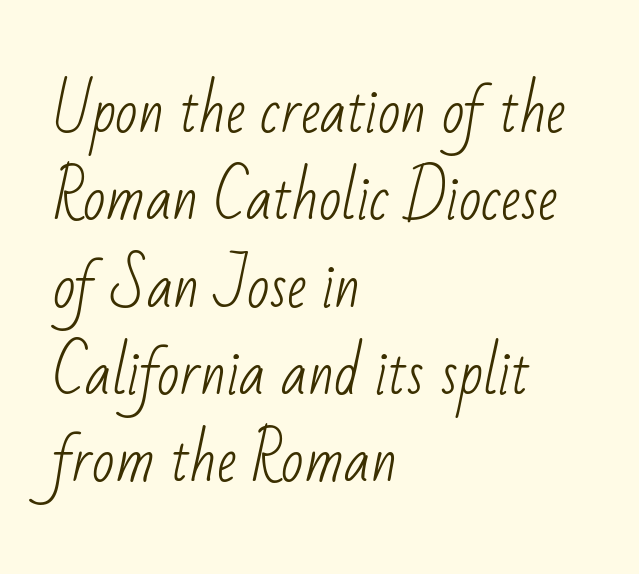
The lines are quadded left. Look at the bottom of the vertical strokes: they stop flat, with no serifs. Tracking here is standard; glyphs follow each other at the usual distance. Is the type heavy? It reads as light-to-regular instead. Is this a fixed-width face? No — the glyphs have proportional, varying widths. Any mark beneath the type? The region is blank.
